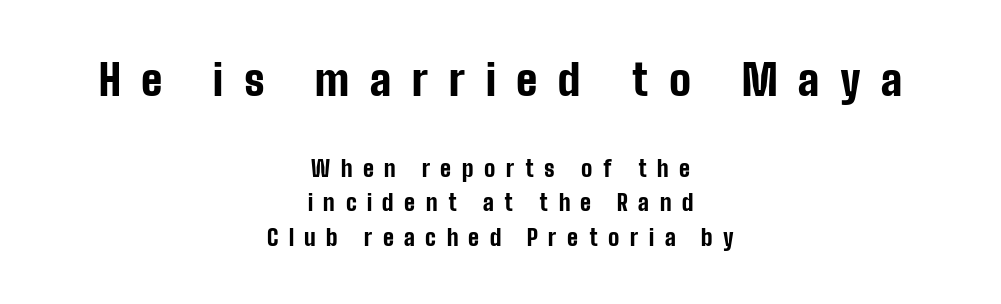
The image shows 43 px bold, condensed sans-serif type, upright; set centered, normal line spacing (1.57x), unusually wide letter spacing (+0.48 em), not underlined; the first (top) block is 1.95x larger; low stroke contrast and a medium x-height.
